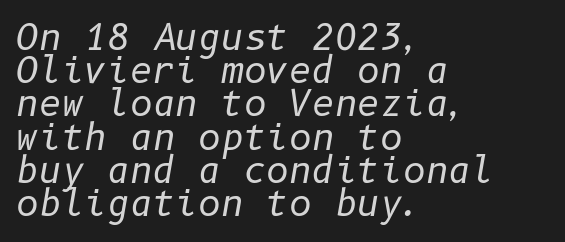
Counters stay open thanks to moderate or lighter strokes. In CSS terms this would be text-align: left. In terms of leading, this rendering errs on the cramped side. In terms of posture, this sample is oblique. No word sits above an underline.
